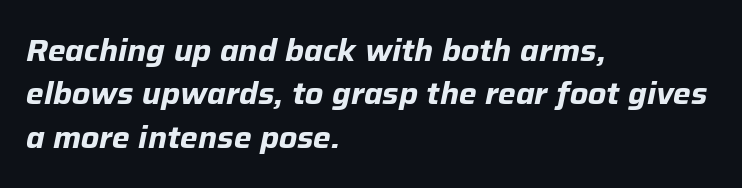
The image shows 30 px bold type, italic (leaning right); set left-aligned, normal line spacing (1.45x), normal letter spacing, not underlined; low stroke contrast and a medium x-height.
